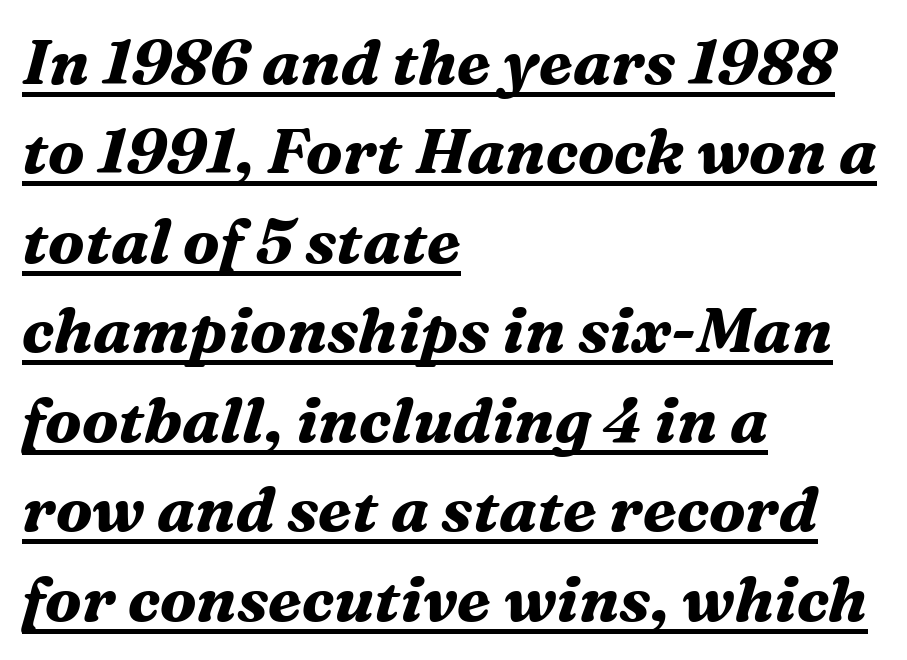
Standard letterfit; no display-style spreading of the glyphs. The letters advance in unequal steps, a hallmark of proportional type. The axis of the letterforms is tilted away from vertical. Leftover space on each line is placed entirely after the last word.
